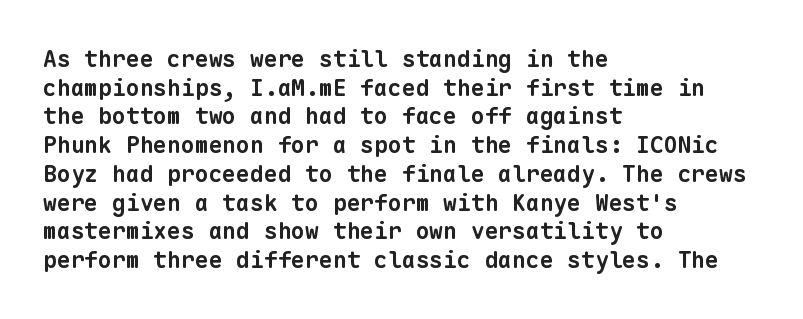
The image shows 23 px bold type; set left-aligned, normal line spacing (1.25x), normal letter spacing, not underlined.
